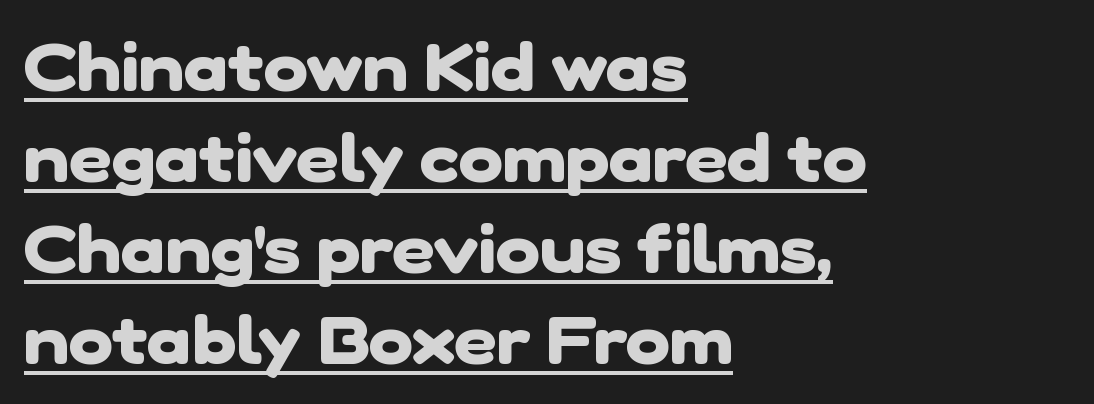
{"serif": "no", "bold": "yes", "weight": "heavy", "width": "normal", "stroke_contrast": "low", "x_height": "medium", "monospaced": "no", "underline": "yes", "align": "left", "line_spacing": "normal", "line_spacing_ratio": 1.36, "letter_spacing": "normal", "letter_spacing_em": 0.0, "glyph_px": 67}
